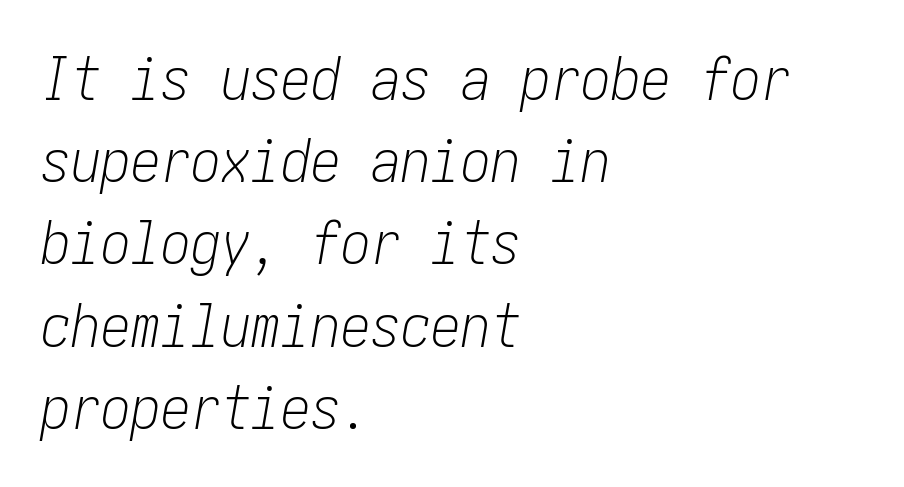
{"italic": "yes", "lean": "right", "slant_degrees": 10, "bold": "no", "weight": "light", "width": "condensed", "stroke_contrast": "low", "x_height": "medium", "underline": "no", "align": "left", "line_spacing": "normal", "line_spacing_ratio": 1.37, "letter_spacing": "normal", "letter_spacing_em": 0.0, "glyph_px": 60}
